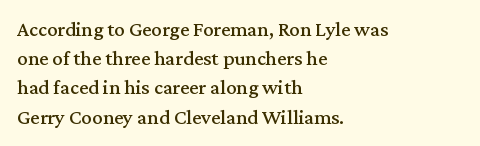
The image shows 21 px text type, upright; set left-aligned, normal line spacing (1.39x), normal letter spacing, not underlined.
